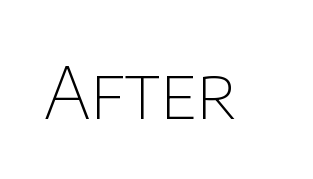
Q: Is the text bold? A: No.
Q: Is the text italic (slanted)? A: No, it is upright.
Q: Is the typeface a serif or a sans-serif typeface? A: Sans-serif.
Q: Is the text underlined? A: No.
Q: Is the spacing between letters normal or unusually wide? A: Normal.
Q: Width (condensed, normal, or wide)? A: Normal.
Q: Stroke contrast? A: Low.
Q: x-height? A: Large.
Q: Monospaced? A: No.
